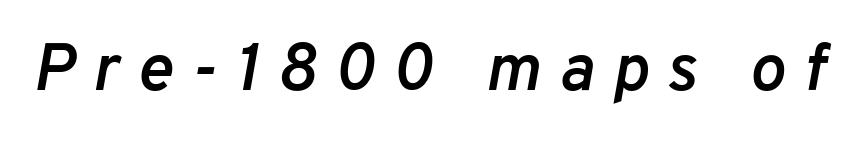
Rule under the text: the space is simply empty. The rendering applies a slant to the glyphs. Short note: letters widely spaced. The face used here is a semibold: visibly heavier than regular, lighter than bold.
